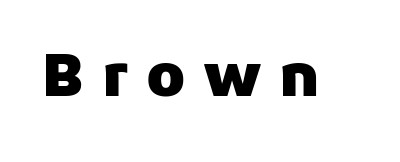
{"serif": "no", "italic": "no", "bold": "yes", "weight": "heavy", "width": "normal", "stroke_contrast": "low", "x_height": "medium", "monospaced": "no", "underline": "no", "letter_spacing": "wide", "letter_spacing_em": 0.31, "glyph_px": 59}
